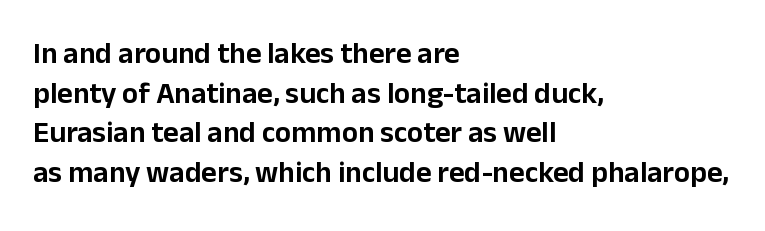
Q: Is the text italic (slanted)? A: No, it is upright.
Q: Is the typeface a serif or a sans-serif typeface? A: Sans-serif.
Q: Is the text underlined? A: No.
Q: How is the paragraph aligned? A: Left-aligned.
Q: Is the spacing between letters normal or unusually wide? A: Normal.
Q: Is the spacing between lines tight, normal or loose? A: Normal.
Q: Width (condensed, normal, or wide)? A: Normal.
Q: Stroke contrast? A: Low.
Q: x-height? A: Medium.
Q: Monospaced? A: No.
